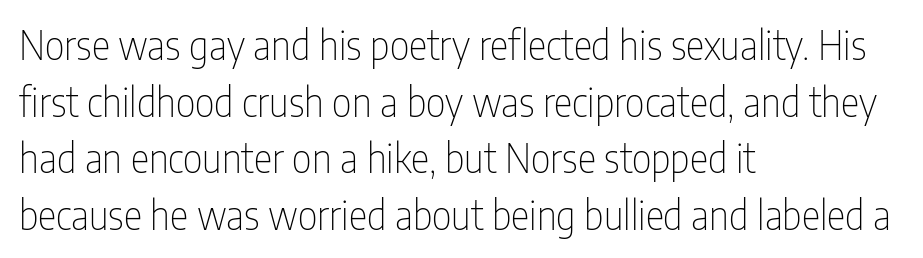
The image shows 39 px thin, condensed sans-serif type, upright; set left-aligned, normal line spacing (1.45x), normal letter spacing, not underlined; low stroke contrast and a medium x-height.
